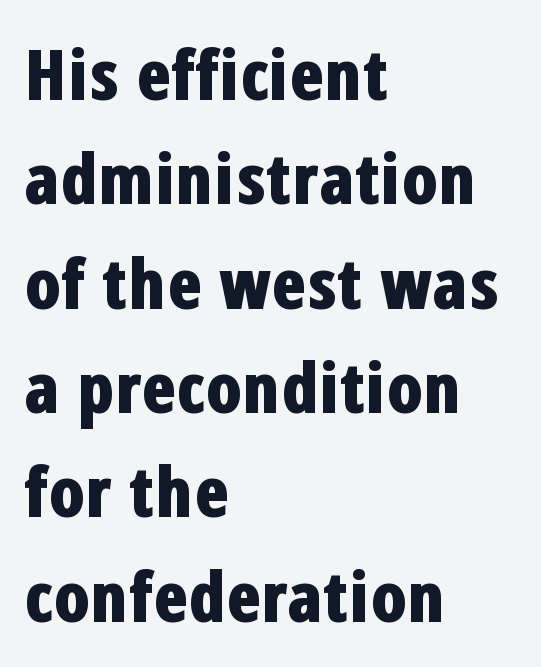
A sans-serif font was chosen for this passage. Glyph-to-glyph distance matches everyday printed text. What's the leading like? Ordinary, nothing unusual. This sample is left-justified, so line endings fall wherever the words run out. Looks like regular typesetting: each glyph gets only the width it needs.
